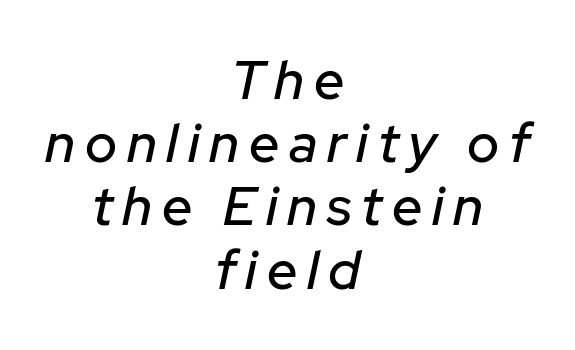
The image shows 54 px text type, italic (leaning right); set centered, line spacing 1.17x, not underlined; low stroke contrast and a medium x-height.
